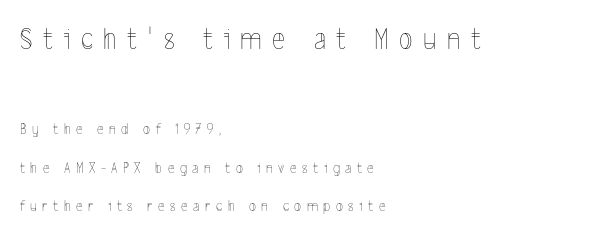
The ragged edge is on the right, which tells us the setting is flush left. The typesetting does not lean heavy: it is not bold. Each word looks stretched out because of the extra space between its letters. The space between consecutive lines is lavish. Clear beneath every line of the passage.
